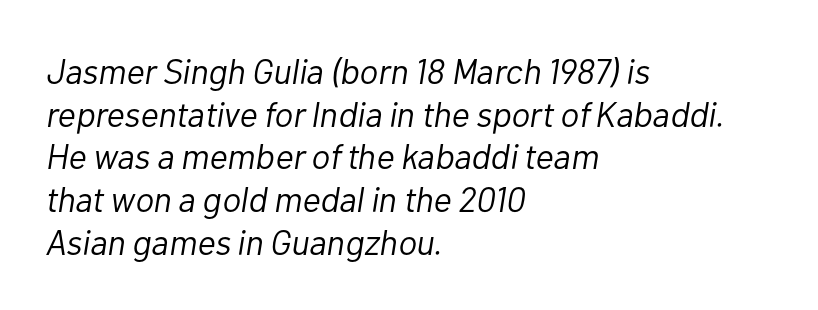
Does extra space separate the letters? No, they use regular spacing. The paragraph shown leans on its left margin. The characters are drawn with everyday or finer stroke widths. Glance below the letters and you will spot only blank space. Character widths vary here, with narrow letters taking less room than wide ones. Italic: yes, the glyphs are oblique.
